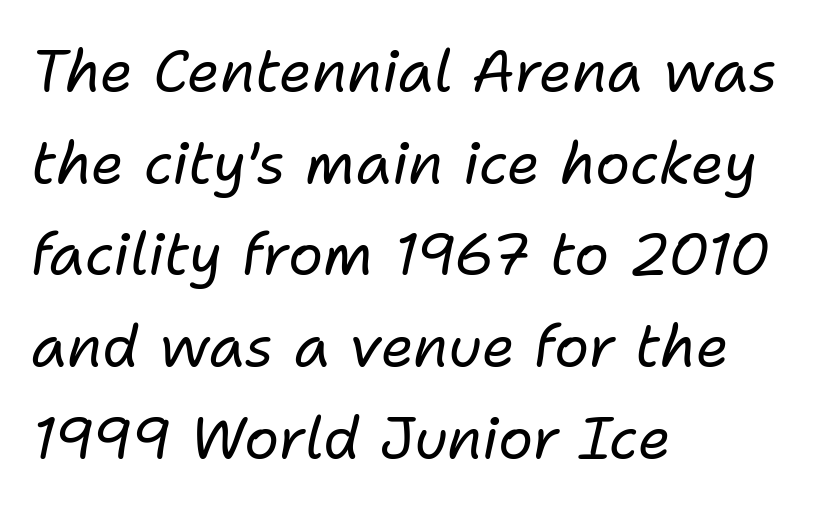
The image shows 58 px regular-weight type, italic (leaning right); set left-aligned, normal line spacing (1.58x), normal letter spacing, not underlined; low stroke contrast and a medium x-height.
